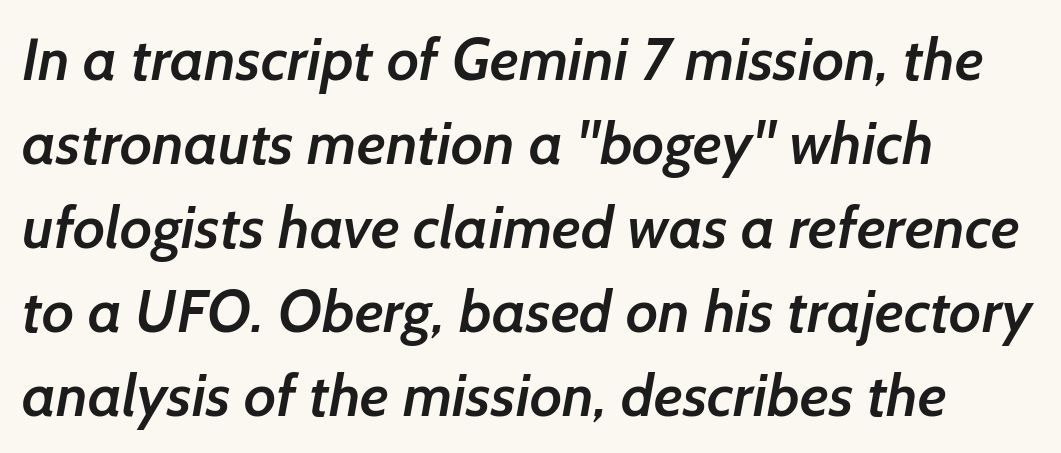
{"serif": "no", "bold": "semi", "weight": "semibold", "width": "normal", "stroke_contrast": "low", "x_height": "medium", "monospaced": "no", "underline": "no", "align": "left", "line_spacing": "normal", "line_spacing_ratio": 1.4, "letter_spacing": "normal", "letter_spacing_em": 0.0, "glyph_px": 60}
